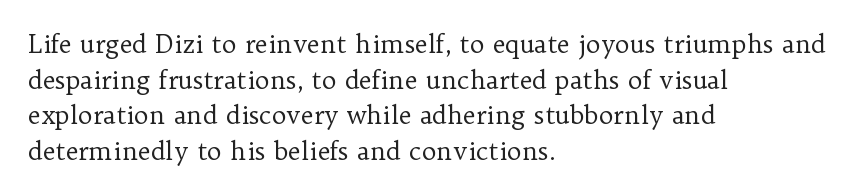
{"italic": "no", "bold": "no", "underline": "no", "align": "left", "line_spacing": "normal", "line_spacing_ratio": 1.43, "letter_spacing": "normal", "letter_spacing_em": 0.0, "glyph_px": 25}
